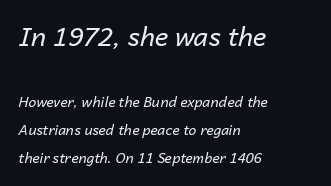
The line texture is even and compact thanks to regular tracking. Leading is clearly above the norm, producing a sparse column. Caption: multi-line text, flush left, ragged right. The lettering tilts uniformly, giving the passage an italic look. You get the large type first, then a drop to smaller type. The letterforms sit at book weight or below.
